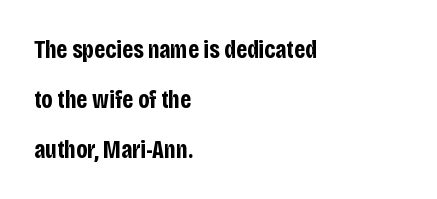
The image shows 25 px bold type, upright; set left-aligned, loose line spacing (2.0x), normal letter spacing, not underlined.
